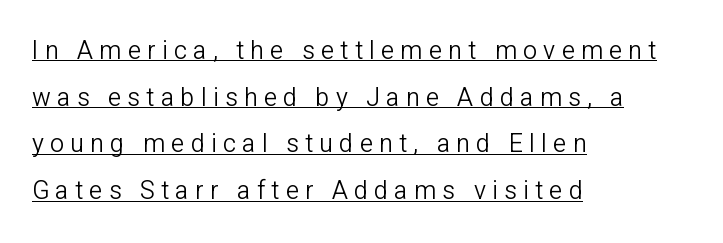
Q: Is the text bold? A: No.
Q: Is the text italic (slanted)? A: No, it is upright.
Q: Is the text underlined? A: Yes.
Q: How is the paragraph aligned? A: Left-aligned.
Q: Is the spacing between letters normal or unusually wide? A: Unusually wide.
